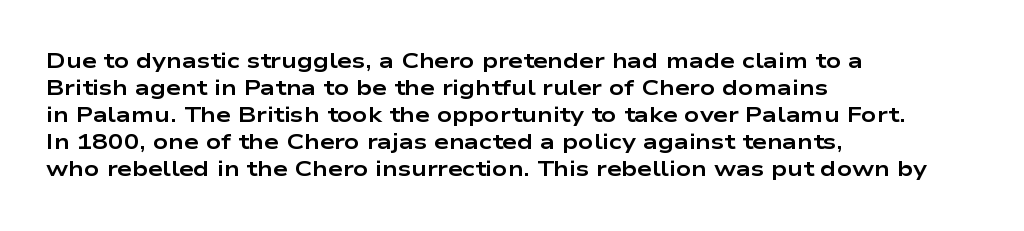
The space directly below the letters is spotless. In terms of leading, this rendering sits right in the middle. Notice how the stems are strictly vertical — no italics here. Honestly, the letter spacing is just normal — you wouldn't notice it. Typesetter's note: full bold, strokes at maximum text heaviness.
